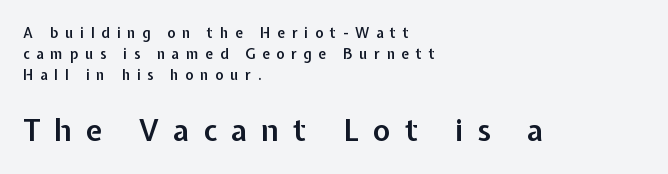
What weight is shown? A semibold, between regular and bold. Has an underline been added? It has not. The setting favours the left margin, as ordinary paragraphs usually do. The letters carry no serifs — their stems end cleanly without finishing strokes. Loose tracking; the words dissolve into strings of separated letters.
